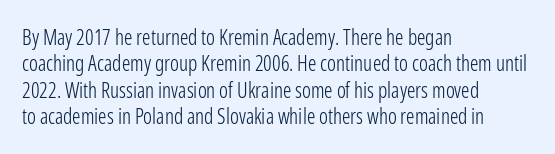
The rendering uses a moderate line-height, typical for paragraphs. Only glyphs here, with clear space below each row. The passage is arranged the way most books set body copy — flush left. Spacing between characters is what you'd get straight out of the box.
